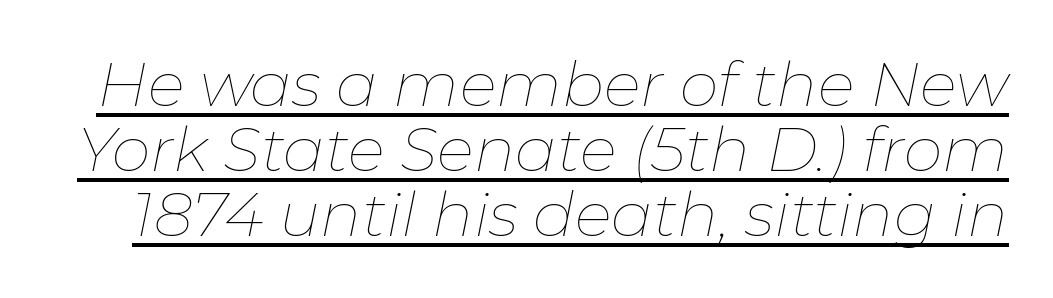
{"italic": "yes", "lean": "right", "slant_degrees": 11, "bold": "no", "weight": "thin", "width": "normal", "stroke_contrast": "low", "x_height": "medium", "monospaced": "no", "underline": "yes", "line_spacing": "tight", "line_spacing_ratio": 1.05, "letter_spacing": "normal", "letter_spacing_em": 0.0, "glyph_px": 62}
